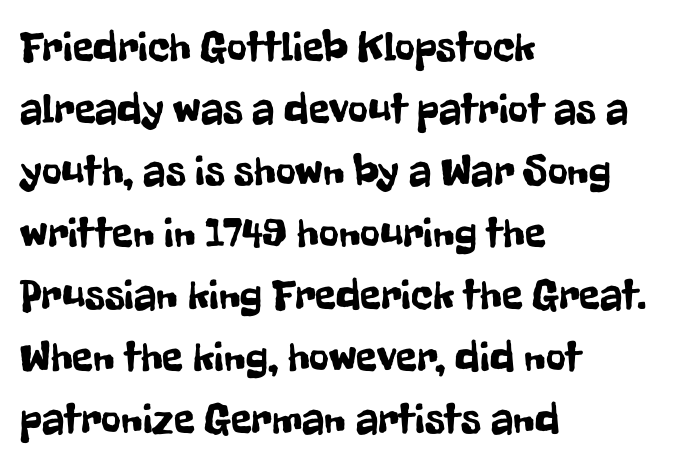
Q: Is the text italic (slanted)? A: No, it is upright.
Q: Is the typeface a serif or a sans-serif typeface? A: Sans-serif.
Q: Is the text underlined? A: No.
Q: How is the paragraph aligned? A: Left-aligned.
Q: Is the spacing between letters normal or unusually wide? A: Normal.
Q: Is the spacing between lines tight, normal or loose? A: Normal.
Q: Width (condensed, normal, or wide)? A: Condensed.
Q: Stroke contrast? A: Low.
Q: x-height? A: Medium.
Q: Monospaced? A: No.
